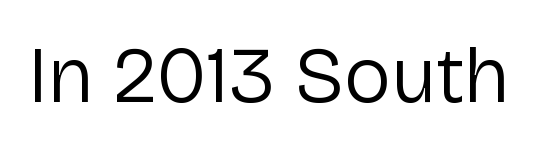
{"serif": "no", "italic": "no", "bold": "no", "weight": "regular", "width": "normal", "stroke_contrast": "low", "x_height": "medium", "monospaced": "no", "underline": "no", "letter_spacing": "normal", "letter_spacing_em": 0.0, "glyph_px": 79}
